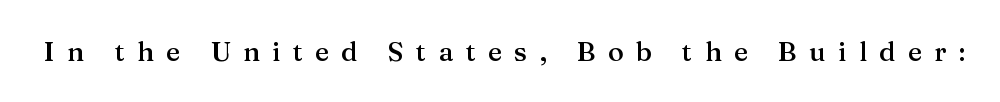
{"italic": "no", "bold": "semi", "underline": "no", "letter_spacing": "wide", "letter_spacing_em": 0.45, "glyph_px": 27}
